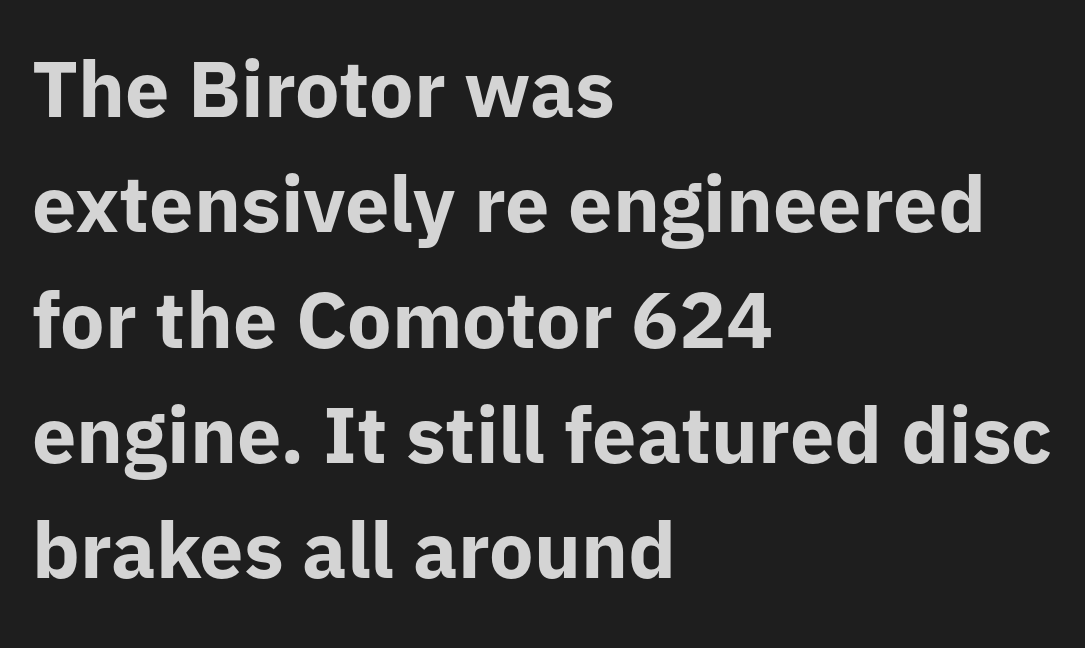
Q: Is the text bold? A: Yes.
Q: Is the text italic (slanted)? A: No, it is upright.
Q: Is the typeface a serif or a sans-serif typeface? A: Sans-serif.
Q: Is the text underlined? A: No.
Q: How is the paragraph aligned? A: Left-aligned.
Q: Is the spacing between letters normal or unusually wide? A: Normal.
Q: Is the spacing between lines tight, normal or loose? A: Normal.
Q: Width (condensed, normal, or wide)? A: Normal.
Q: Stroke contrast? A: Low.
Q: x-height? A: Medium.
Q: Monospaced? A: No.
